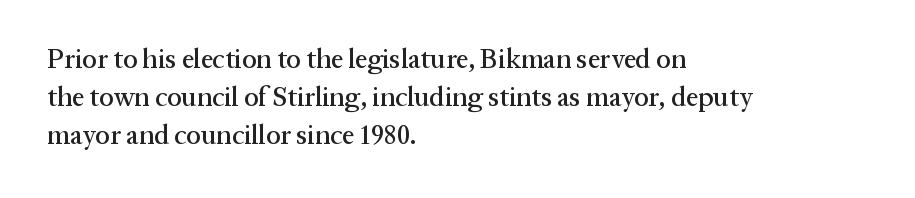
The ragged edge is on the right, which tells us the setting is flush left. Underline: absent. Does the leading feel generous? No, just average. The type is set solid horizontally, with unmodified tracking.
